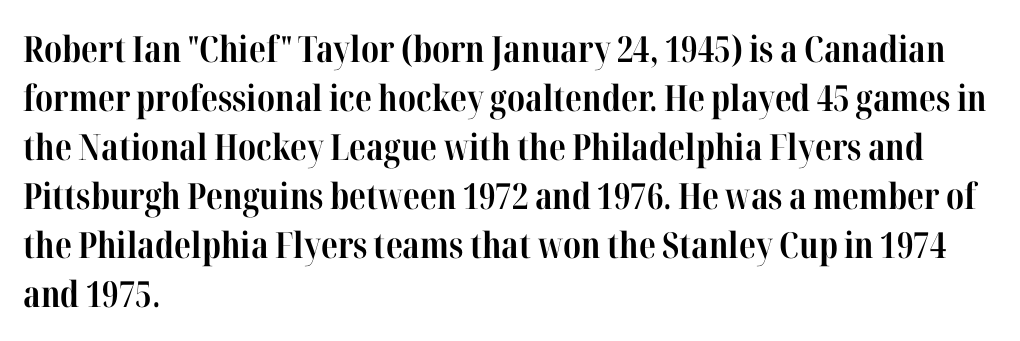
Q: Is the text bold? A: Yes.
Q: Is the text italic (slanted)? A: No, it is upright.
Q: Is the typeface a serif or a sans-serif typeface? A: Serif.
Q: Is the text underlined? A: No.
Q: How is the paragraph aligned? A: Left-aligned.
Q: Is the spacing between letters normal or unusually wide? A: Normal.
Q: Is the spacing between lines tight, normal or loose? A: Normal.
Q: Width (condensed, normal, or wide)? A: Condensed.
Q: Stroke contrast? A: High.
Q: x-height? A: Medium.
Q: Monospaced? A: No.
